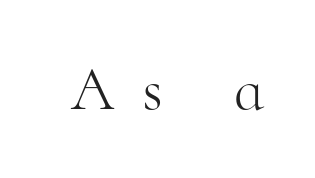
Q: Is the text bold? A: No.
Q: Is the text italic (slanted)? A: No, it is upright.
Q: Is the typeface a serif or a sans-serif typeface? A: Serif.
Q: Is the text underlined? A: No.
Q: Is the spacing between letters normal or unusually wide? A: Unusually wide.
Q: Width (condensed, normal, or wide)? A: Normal.
Q: Stroke contrast? A: High.
Q: x-height? A: Small.
Q: Monospaced? A: No.
